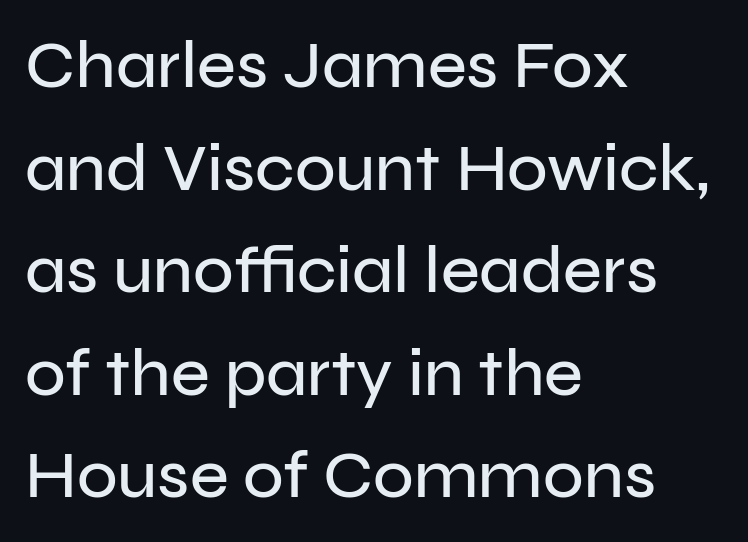
{"serif": "no", "italic": "no", "width": "normal", "stroke_contrast": "low", "x_height": "medium", "monospaced": "no", "underline": "no", "align": "left", "line_spacing": "normal", "line_spacing_ratio": 1.53, "letter_spacing": "normal", "letter_spacing_em": 0.0, "glyph_px": 67}
